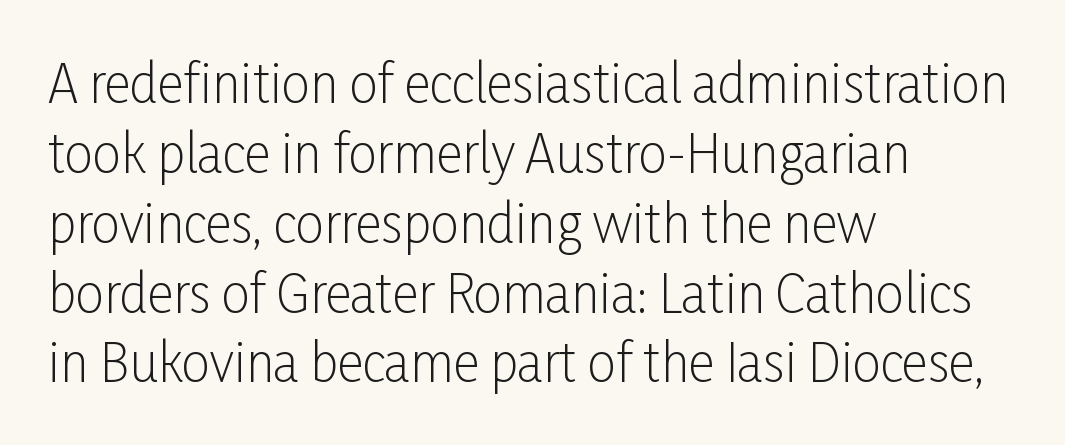
Only glyphs here, with clear space below each row. Students, note that the glyphs here touch the page at normal intervals. The line-height multiplier appears to be the usual default. The font's upright variant was chosen for this text. The rendering shows plain stroke endings on the letterforms — a sans-serif design. Weight: in the light-to-regular range.
